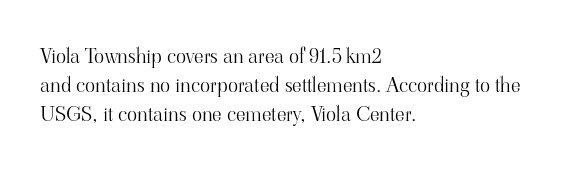
{"italic": "no", "bold": "no", "underline": "no", "align": "left", "line_spacing": "normal", "line_spacing_ratio": 1.38, "letter_spacing": "normal", "letter_spacing_em": 0.0, "glyph_px": 21}
